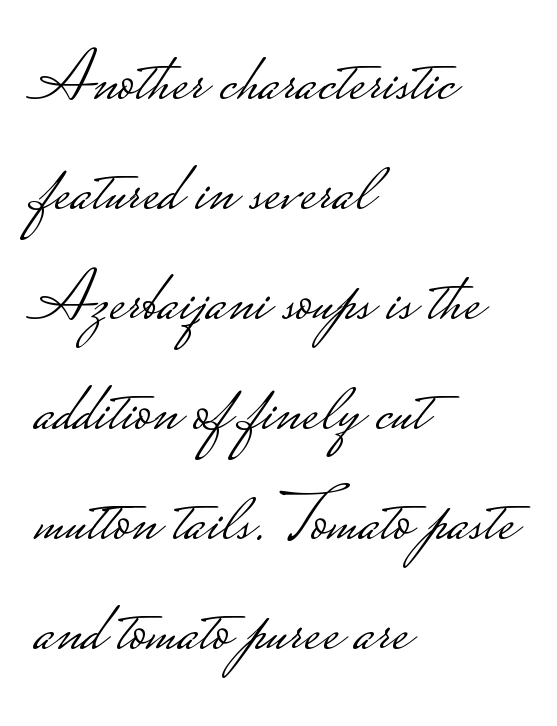
{"serif": "no", "bold": "no", "weight": "light", "width": "wide", "stroke_contrast": "low", "monospaced": "no", "underline": "no", "align": "left", "line_spacing": "normal", "line_spacing_ratio": 1.55, "letter_spacing": "normal", "letter_spacing_em": 0.0, "glyph_px": 71}
